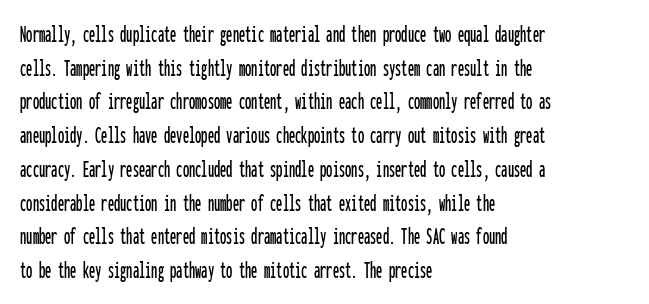
Caption: multi-line text, flush left, ragged right. The font's upright variant was chosen for this text. What stands out about the letter spacing? Nothing — it is the standard amount. Has an underline been added? It has not. This block has exactly the height ordinary leading produces.
